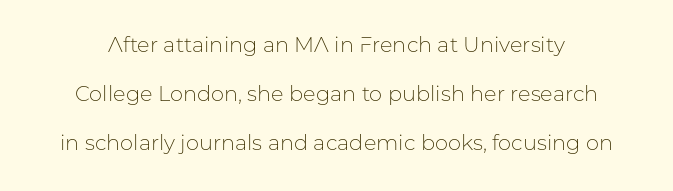
Q: Is the text bold? A: No.
Q: Is the text italic (slanted)? A: No, it is upright.
Q: Is the text underlined? A: No.
Q: Is the spacing between letters normal or unusually wide? A: Normal.
Q: Is the spacing between lines tight, normal or loose? A: Loose.
